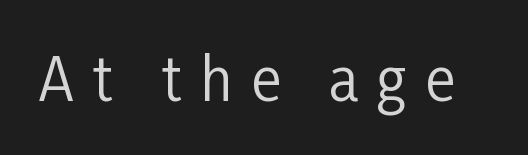
Q: Is the text bold? A: No.
Q: Is the text italic (slanted)? A: No, it is upright.
Q: Is the typeface a serif or a sans-serif typeface? A: Sans-serif.
Q: Is the text underlined? A: No.
Q: Is the spacing between letters normal or unusually wide? A: Unusually wide.
Q: Width (condensed, normal, or wide)? A: Condensed.
Q: Stroke contrast? A: Low.
Q: x-height? A: Medium.
Q: Monospaced? A: No.
